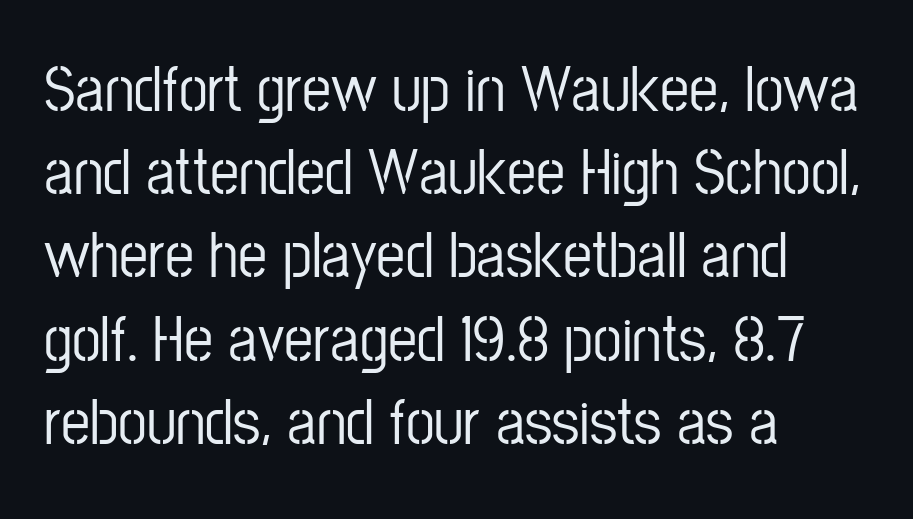
Nobody touched the tracking dial on this one. This block has exactly the height ordinary leading produces. Reading down the block, your eye returns to a fixed left position each line. Tall strokes in this sample are plumb rather than angled. The strip under each line holds only bare page. Think of a printed novel: that variable character pitch is what you see here.
